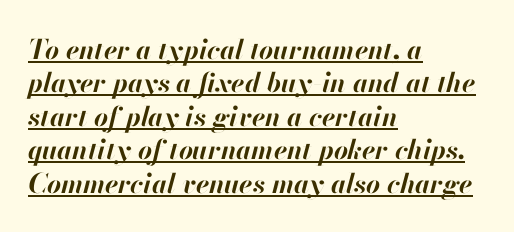
{"italic": "yes", "lean": "right", "slant_degrees": 13, "bold": "yes", "underline": "yes", "align": "left", "line_spacing_ratio": 1.24, "letter_spacing": "normal", "letter_spacing_em": 0.0, "glyph_px": 27}
